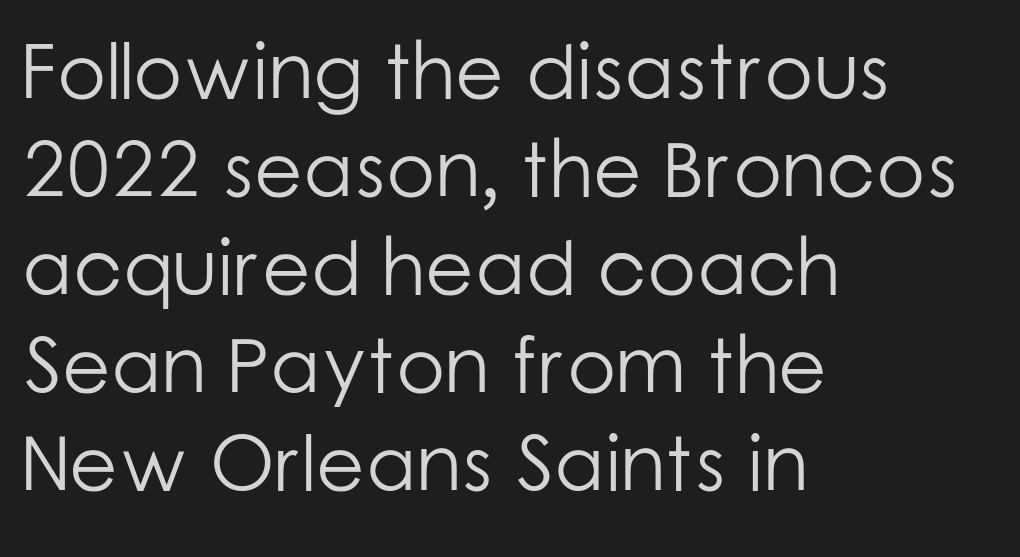
Q: Is the text bold? A: No.
Q: Is the text italic (slanted)? A: No, it is upright.
Q: Is the typeface a serif or a sans-serif typeface? A: Sans-serif.
Q: Is the text underlined? A: No.
Q: How is the paragraph aligned? A: Left-aligned.
Q: Is the spacing between letters normal or unusually wide? A: Normal.
Q: Width (condensed, normal, or wide)? A: Normal.
Q: Stroke contrast? A: Low.
Q: x-height? A: Medium.
Q: Monospaced? A: No.
